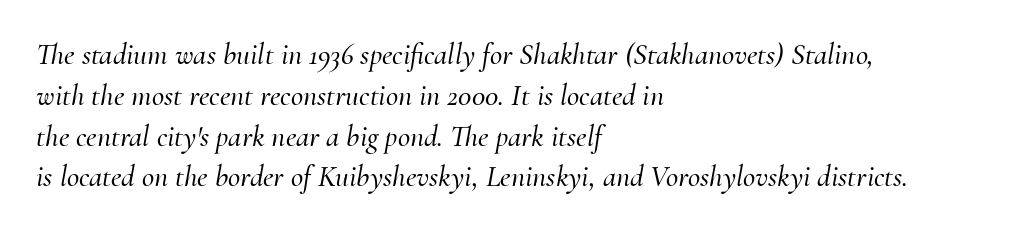
The passage shown is typeset with a serif family. Words appear dense and cohesive because spacing is normal. Compared with typical paragraphs, the rows here are spaced about the same. Here the designer chose a conventional face with non-uniform glyph widths.
